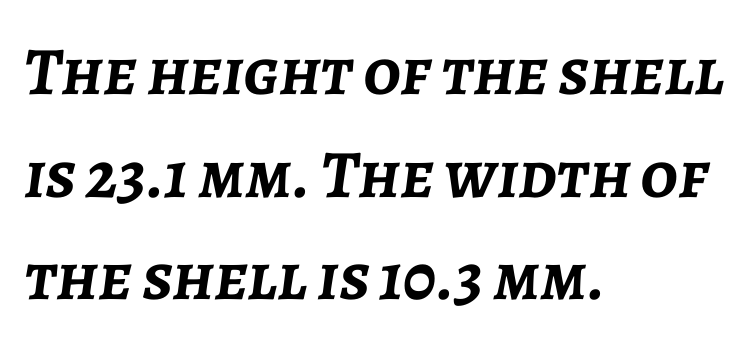
Quick note: underline off. Spacing verdict: proportional, widths tailored to each character. The designer left line spacing at the default. The line texture is even and compact thanks to regular tracking. Slanted lettering throughout.
